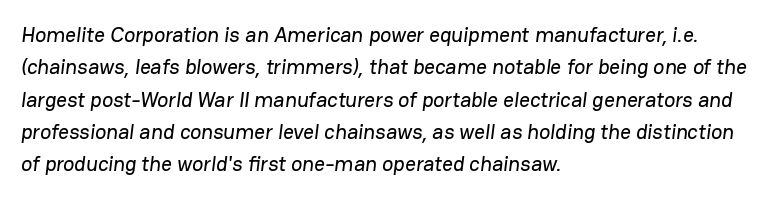
{"underline": "no", "align": "left", "line_spacing": "normal", "line_spacing_ratio": 1.54, "letter_spacing": "normal", "letter_spacing_em": 0.0, "glyph_px": 21}
